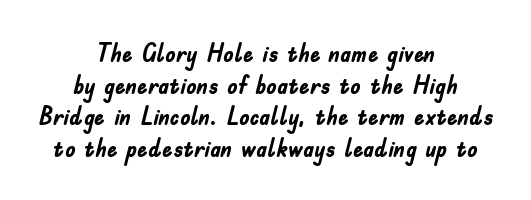
The image shows 26 px bold type; set centered, line spacing 1.22x, normal letter spacing, not underlined.
